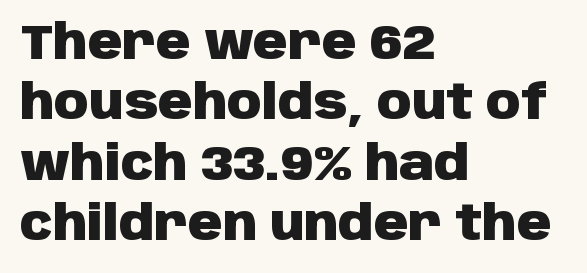
The compositor pushed each line to the left boundary. Do the letters lean? They stand straight. This rendering features lettering with no underline. Does the weight exceed regular? Yes, all the way to bold. A typesetter would call this proportional, since set widths differ per character.
